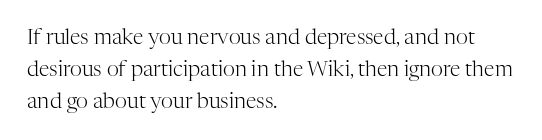
The image shows 21 px text type, upright; set left-aligned, normal line spacing (1.52x), normal letter spacing, not underlined.
